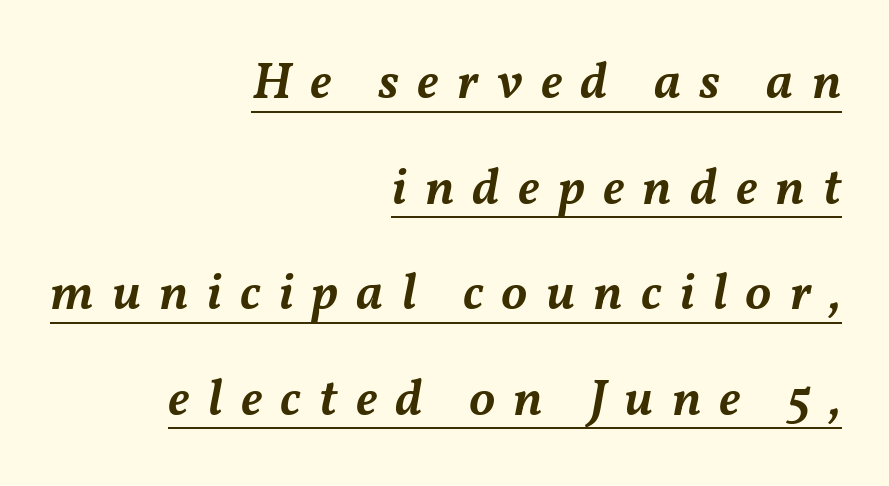
Display-style spreading of the glyphs; the letterfit is very open. This is the in-between weight designers call semibold or demi. The sample's only ornament is a line tracing under the words. Characters are canted at an angle relative to the baseline's perpendicular. Is this a fixed-width face? No — the glyphs have proportional, varying widths.
